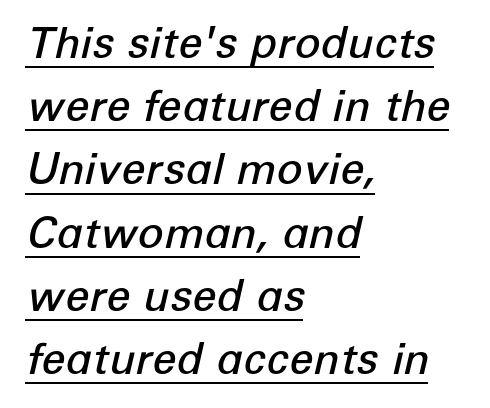
Q: Is the text bold? A: Semi-bold.
Q: Is the text italic (slanted)? A: Yes, it leans right by about 12 degrees.
Q: Is the text underlined? A: Yes.
Q: How is the paragraph aligned? A: Left-aligned.
Q: Is the spacing between letters normal or unusually wide? A: Normal.
Q: Is the spacing between lines tight, normal or loose? A: Normal.
Q: Width (condensed, normal, or wide)? A: Normal.
Q: Stroke contrast? A: Low.
Q: x-height? A: Medium.
Q: Monospaced? A: No.
